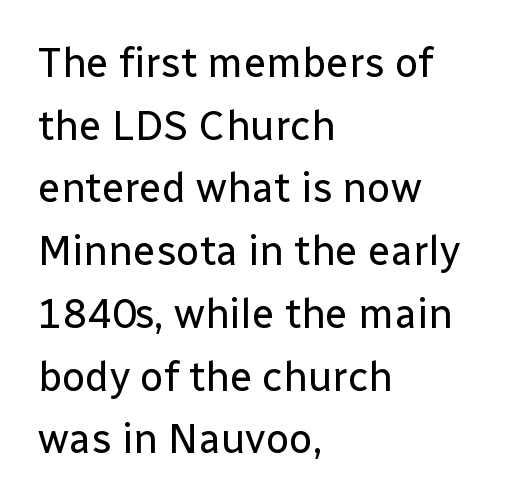
{"serif": "no", "italic": "no", "bold": "no", "weight": "regular", "width": "normal", "stroke_contrast": "low", "x_height": "medium", "monospaced": "no", "underline": "no", "align": "left", "line_spacing": "normal", "line_spacing_ratio": 1.53, "letter_spacing": "normal", "letter_spacing_em": 0.0, "glyph_px": 41}
